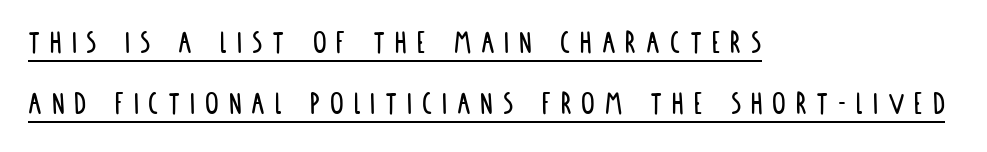
Q: Is the text italic (slanted)? A: No, it is upright.
Q: Is the typeface a serif or a sans-serif typeface? A: Sans-serif.
Q: Is the text underlined? A: Yes.
Q: How is the paragraph aligned? A: Left-aligned.
Q: Is the spacing between letters normal or unusually wide? A: Unusually wide.
Q: Width (condensed, normal, or wide)? A: Condensed.
Q: Stroke contrast? A: Low.
Q: x-height? A: Large.
Q: Monospaced? A: No.
